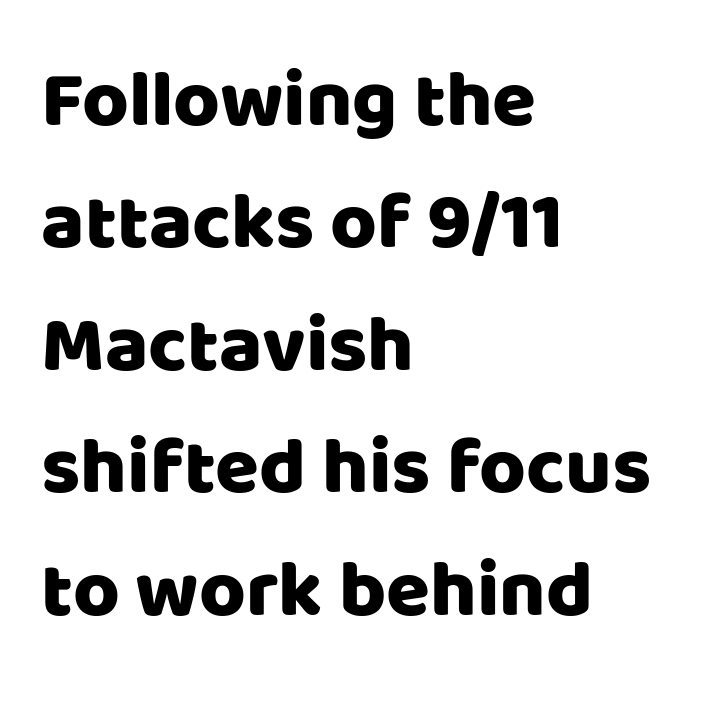
{"serif": "no", "italic": "no", "width": "normal", "stroke_contrast": "low", "x_height": "large", "monospaced": "no", "underline": "no", "align": "left", "line_spacing": "normal", "line_spacing_ratio": 1.53, "letter_spacing": "normal", "letter_spacing_em": 0.0, "glyph_px": 80}
